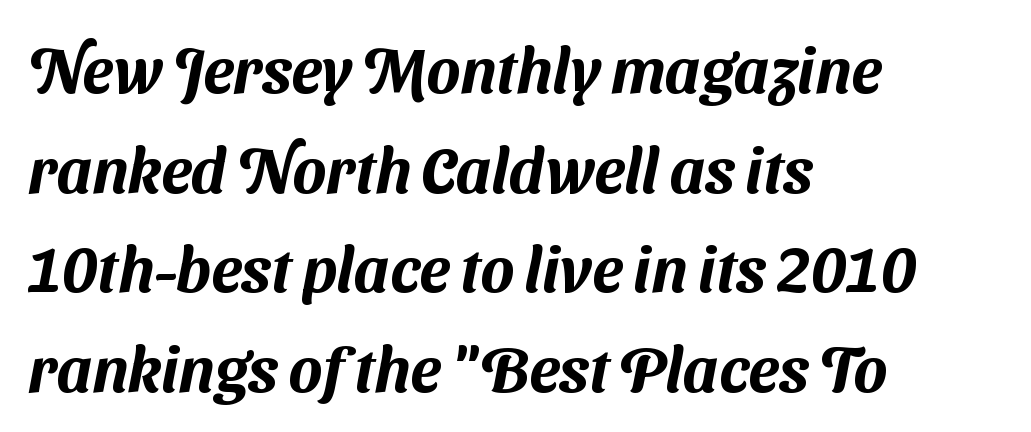
{"serif": "no", "width": "normal", "stroke_contrast": "medium", "x_height": "medium", "monospaced": "no", "underline": "no", "align": "left", "line_spacing": "normal", "line_spacing_ratio": 1.58, "letter_spacing": "normal", "letter_spacing_em": 0.0, "glyph_px": 63}
